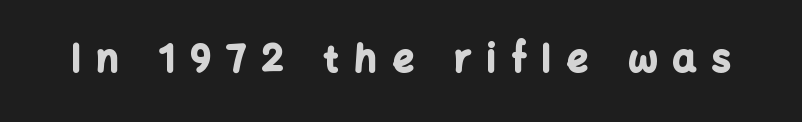
Q: Is the text bold? A: Yes.
Q: Is the text italic (slanted)? A: No, it is upright.
Q: Is the typeface a serif or a sans-serif typeface? A: Sans-serif.
Q: Is the text underlined? A: No.
Q: Is the spacing between letters normal or unusually wide? A: Unusually wide.
Q: Width (condensed, normal, or wide)? A: Normal.
Q: Stroke contrast? A: Low.
Q: x-height? A: Medium.
Q: Monospaced? A: No.
